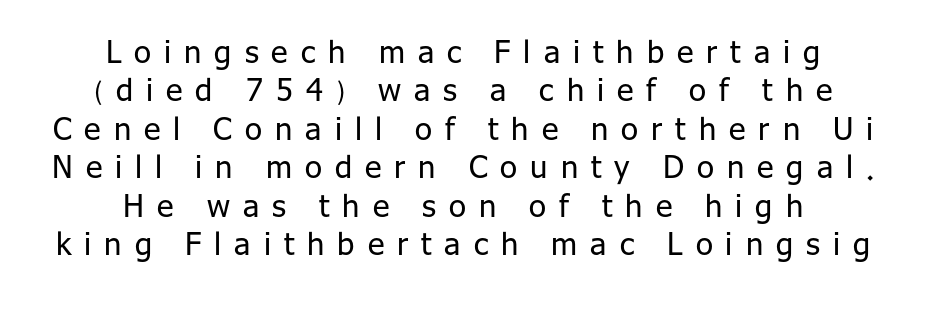
{"serif": "no", "italic": "no", "bold": "no", "weight": "regular", "width": "normal", "stroke_contrast": "low", "x_height": "medium", "monospaced": "no", "underline": "no", "line_spacing_ratio": 1.24, "letter_spacing": "wide", "letter_spacing_em": 0.42, "glyph_px": 31}
